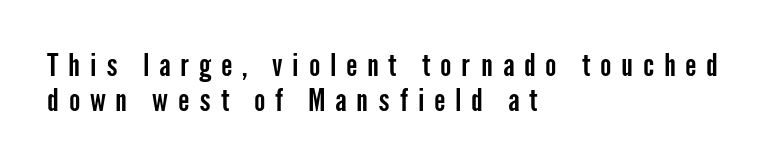
Does the copy run flush right? No — it runs flush left. Character widths vary here, with narrow letters taking less room than wide ones. Look at the bottom of the vertical strokes: they stop flat, with no serifs. The letters stand straight up with perfectly vertical stems. Has an underline been added? It has not. The passage shown has open, widely tracked lettering throughout.
